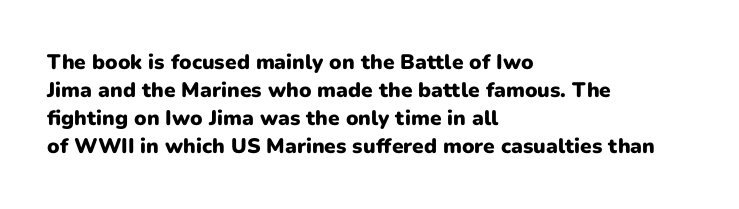
{"italic": "no", "bold": "yes", "underline": "no", "align": "left", "line_spacing": "normal", "line_spacing_ratio": 1.34, "letter_spacing": "normal", "letter_spacing_em": 0.0, "glyph_px": 21}
